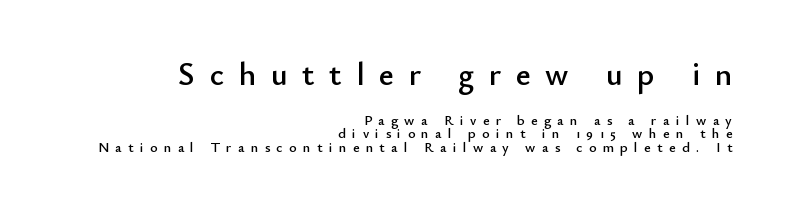
{"serif": "no", "italic": "no", "width": "normal", "stroke_contrast": "low", "x_height": "small", "monospaced": "no", "underline": "no", "align": "right", "line_spacing": "tight", "line_spacing_ratio": 0.97, "letter_spacing": "wide", "letter_spacing_em": 0.46, "larger_block": "first", "size_ratio": 2.29, "glyph_px": 32}
